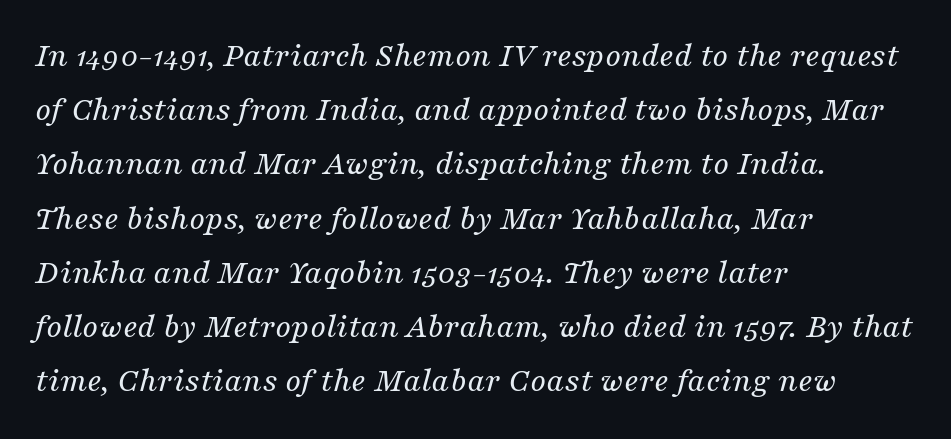
Q: Is the text bold? A: No.
Q: Is the text italic (slanted)? A: Yes, it leans right by about 16 degrees.
Q: Is the typeface a serif or a sans-serif typeface? A: Serif.
Q: Is the text underlined? A: No.
Q: How is the paragraph aligned? A: Left-aligned.
Q: Is the spacing between letters normal or unusually wide? A: Normal.
Q: Is the spacing between lines tight, normal or loose? A: Normal.
Q: Width (condensed, normal, or wide)? A: Normal.
Q: Stroke contrast? A: Medium.
Q: x-height? A: Medium.
Q: Monospaced? A: No.
